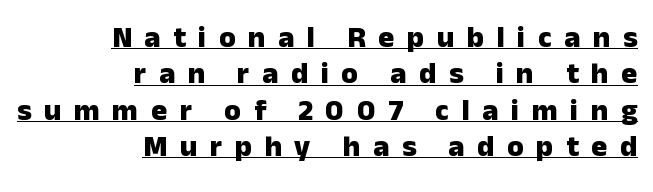
The image shows 30 px heavy sans-serif type, upright; set right-aligned, line spacing 1.21x, unusually wide letter spacing (+0.42 em), underlined; low stroke contrast and a medium x-height.
